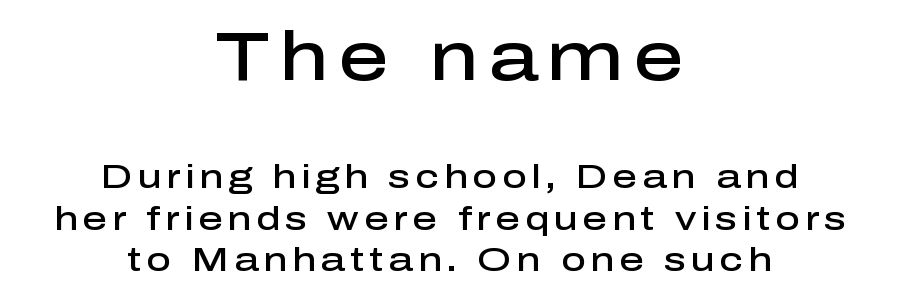
The image shows 69 px semibold sans-serif type, upright; set centered, line spacing 1.22x, not underlined; the first (top) block is 2.03x larger; low stroke contrast and a medium x-height.
